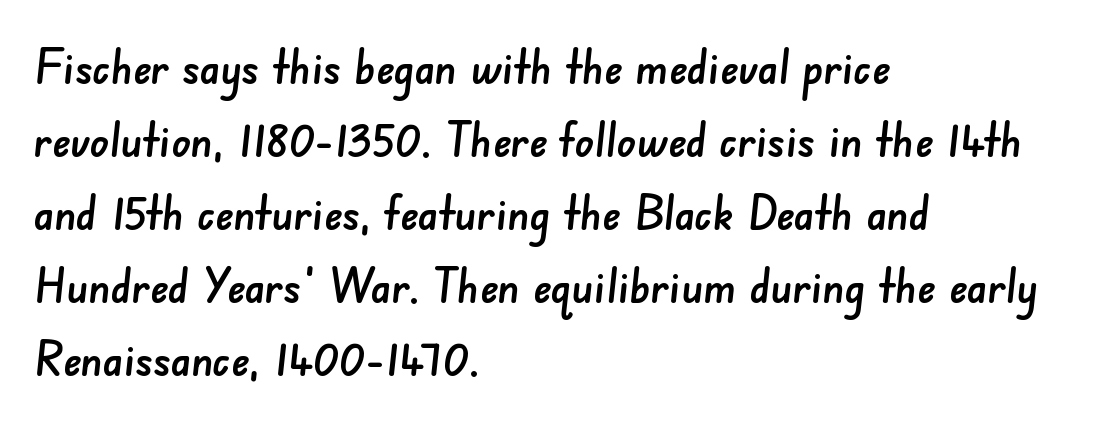
Q: Is the typeface a serif or a sans-serif typeface? A: Sans-serif.
Q: Is the text underlined? A: No.
Q: How is the paragraph aligned? A: Left-aligned.
Q: Is the spacing between letters normal or unusually wide? A: Normal.
Q: Is the spacing between lines tight, normal or loose? A: Normal.
Q: Width (condensed, normal, or wide)? A: Normal.
Q: Stroke contrast? A: Low.
Q: x-height? A: Small.
Q: Monospaced? A: No.
